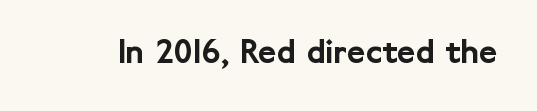
You could not count columns in this text — the font is proportionally spaced. This is roman type, the default non-slanted kind. Short note: letters normally spaced. Clear beneath every line of the passage. Font category for this specimen: sans-serif.
